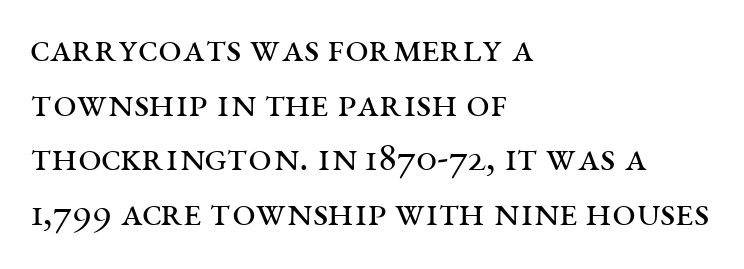
The image shows 42 px regular-weight, wide serif type, upright; set left-aligned, normal line spacing (1.3x), normal letter spacing, not underlined; medium stroke contrast and a large x-height.
